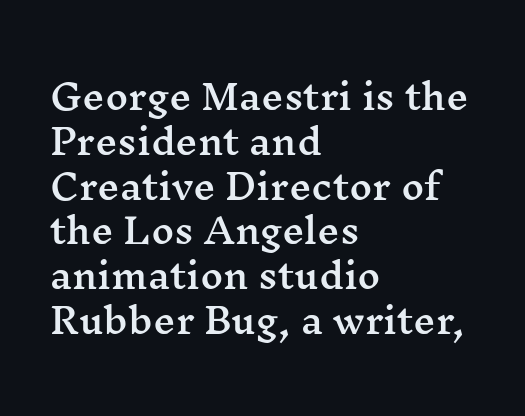
{"serif": "yes", "italic": "no", "width": "wide", "stroke_contrast": "medium", "x_height": "medium", "monospaced": "no", "underline": "no", "align": "left", "line_spacing": "normal", "line_spacing_ratio": 1.28, "letter_spacing": "normal", "letter_spacing_em": 0.0, "glyph_px": 35}
